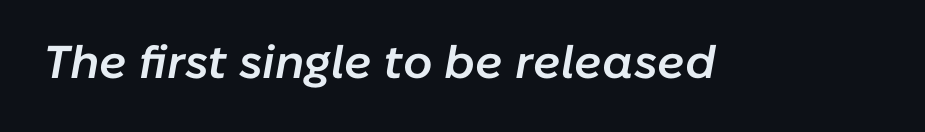
{"italic": "yes", "lean": "right", "slant_degrees": 10, "bold": "semi", "weight": "semibold", "width": "normal", "stroke_contrast": "low", "x_height": "medium", "monospaced": "no", "underline": "no", "letter_spacing": "normal", "letter_spacing_em": 0.0, "glyph_px": 46}
